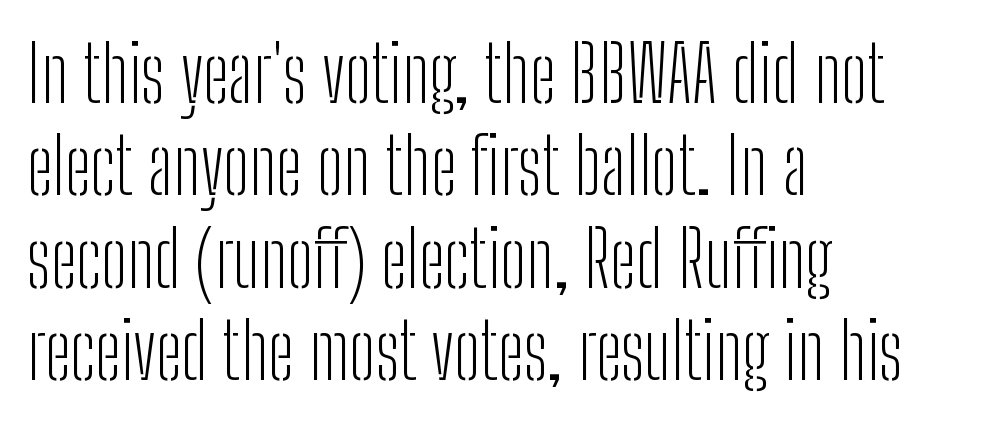
The image shows 77 px light, condensed sans-serif type, upright; set left-aligned, line spacing 1.2x, normal letter spacing, not underlined; low stroke contrast and a medium x-height.
